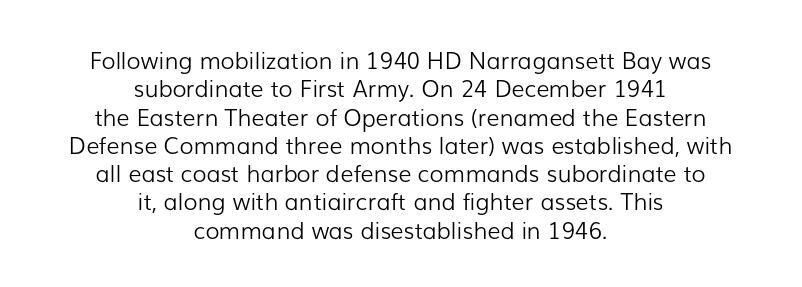
The foot of each line stays bare and open. Stroke thickness stays within the range of a standard reading face or lighter. In terms of letterspacing, this is plain default setting. Typeset on center — no edge is straight. Upright lettering throughout.
